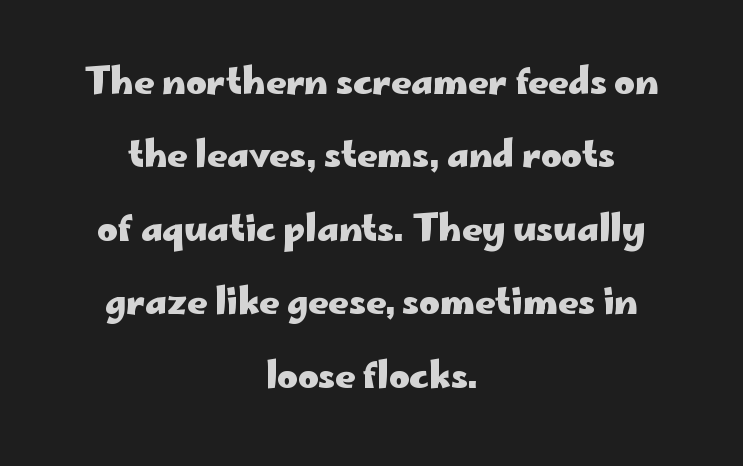
Students, note that the glyphs here touch the page at normal intervals. Upright lettering throughout. Grotesque or geometric, the face here clearly has no serifs. Summary of weight: heavy, a full bold. Layout note: lines centered.
